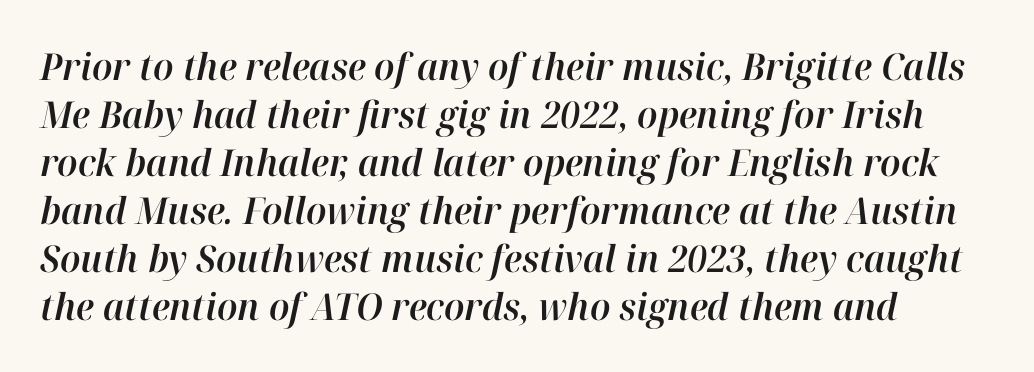
Looks like regular typesetting: each glyph gets only the width it needs. Leading matches the norm, producing a regular column. Nothing unusual about the tracking: characters are spaced as the font intends. The baseline area is clear.
